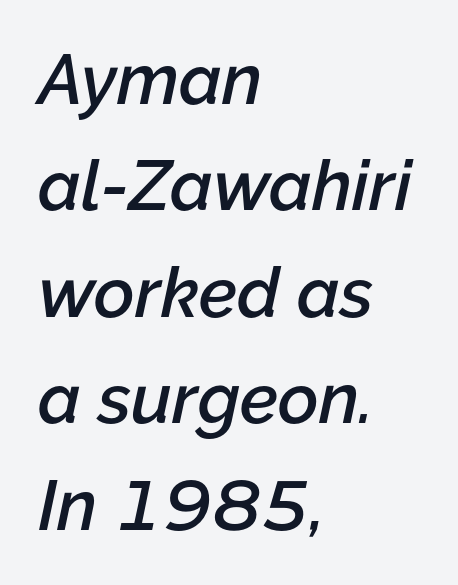
Note the varied advance widths — an 'i' is clearly narrower than an 'm'. Firm but not heavy-handed strokes: this text is semibold. Unmarked baselines from the first word to the last. Posture: slanted. Leading matches the norm, producing a regular column. Nobody touched the tracking dial on this one.
